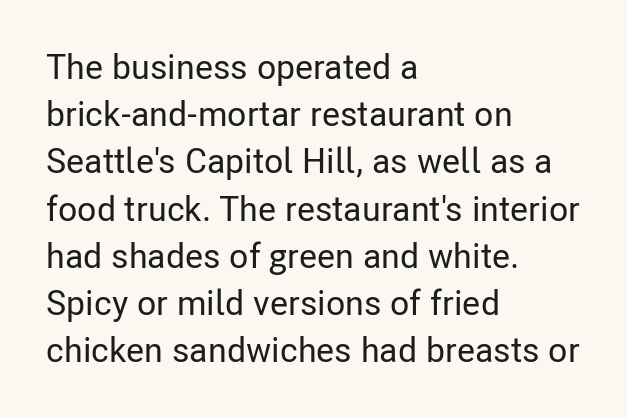
{"serif": "no", "italic": "no", "width": "condensed", "stroke_contrast": "low", "x_height": "medium", "monospaced": "no", "underline": "no", "align": "left", "line_spacing": "normal", "line_spacing_ratio": 1.35, "letter_spacing": "normal", "letter_spacing_em": 0.0, "glyph_px": 35}
